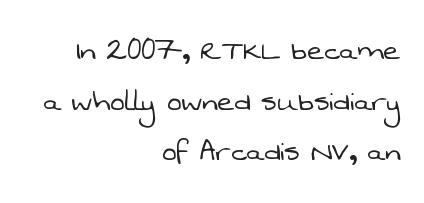
Q: Is the text bold? A: No.
Q: Is the typeface a serif or a sans-serif typeface? A: Sans-serif.
Q: Is the text underlined? A: No.
Q: How is the paragraph aligned? A: Right-aligned.
Q: Is the spacing between letters normal or unusually wide? A: Normal.
Q: Is the spacing between lines tight, normal or loose? A: Normal.
Q: Width (condensed, normal, or wide)? A: Normal.
Q: Stroke contrast? A: Low.
Q: x-height? A: Medium.
Q: Monospaced? A: No.
